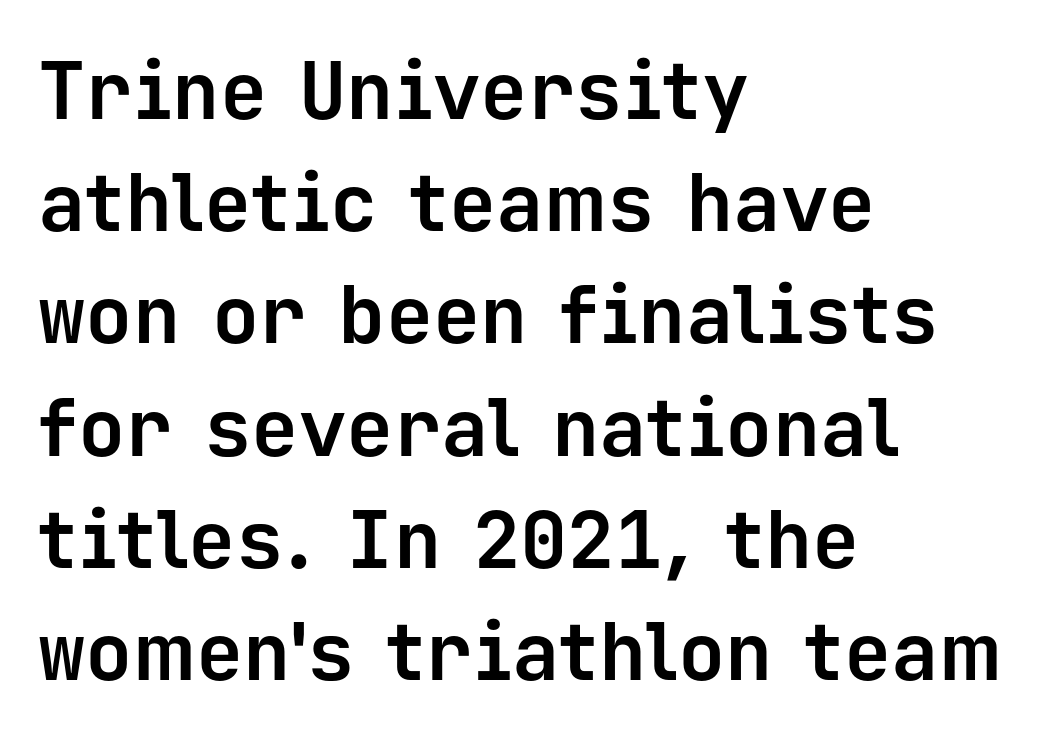
Q: Is the text bold? A: Yes.
Q: Is the text italic (slanted)? A: No, it is upright.
Q: Is the typeface a serif or a sans-serif typeface? A: Sans-serif.
Q: Is the text underlined? A: No.
Q: How is the paragraph aligned? A: Left-aligned.
Q: Is the spacing between letters normal or unusually wide? A: Normal.
Q: Is the spacing between lines tight, normal or loose? A: Normal.
Q: Width (condensed, normal, or wide)? A: Normal.
Q: Stroke contrast? A: Low.
Q: x-height? A: Medium.
Q: Monospaced? A: Yes.
